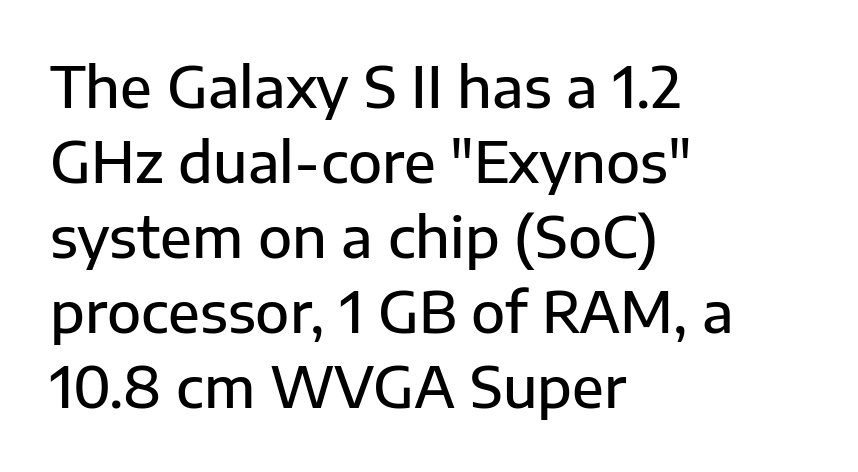
{"serif": "no", "italic": "no", "bold": "semi", "weight": "semibold", "width": "normal", "stroke_contrast": "low", "x_height": "medium", "monospaced": "no", "underline": "no", "align": "left", "line_spacing": "normal", "line_spacing_ratio": 1.34, "letter_spacing": "normal", "letter_spacing_em": 0.0, "glyph_px": 56}
